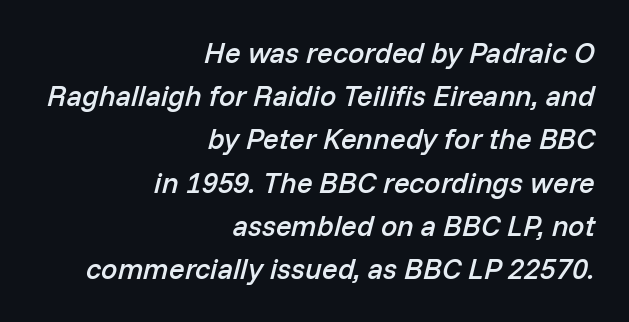
The rendering uses natural spacing where letterforms have individual widths. Is the block centered? No — it sits flush against the right margin. If you drew a line through each stem, it would be angled. Default kerning and tracking; the words read as compact shapes. Evenly set lines give the paragraph a standard silhouette.
